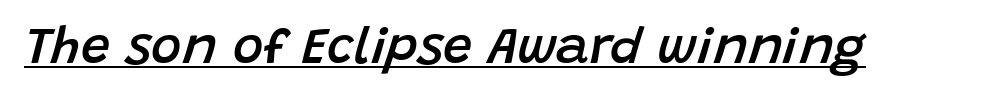
Is the type slanted? Yes — the strokes lean at a clear angle. The letterforms sit shoulder to shoulder at normal distance. The rendering uses the underline text-decoration. This is the in-between weight designers call semibold or demi.
